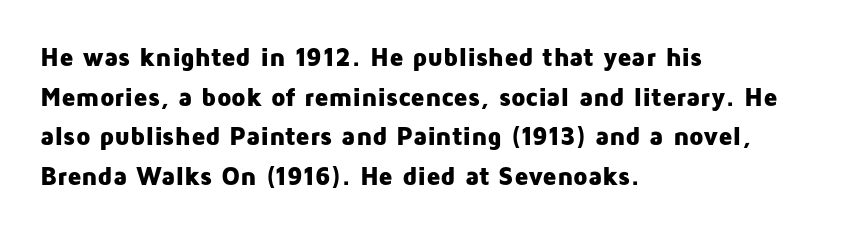
The image shows 26 px bold type, upright; set left-aligned, normal line spacing (1.52x), normal letter spacing, not underlined.
